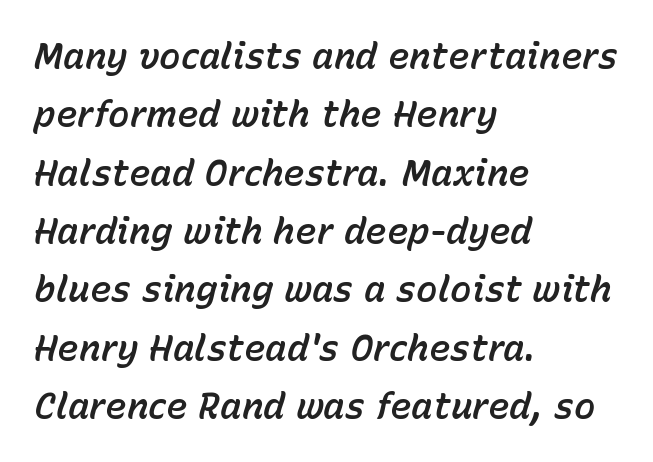
Q: Is the text italic (slanted)? A: Yes, it leans right by about 15 degrees.
Q: Is the text underlined? A: No.
Q: How is the paragraph aligned? A: Left-aligned.
Q: Is the spacing between letters normal or unusually wide? A: Normal.
Q: Is the spacing between lines tight, normal or loose? A: Normal.
Q: Width (condensed, normal, or wide)? A: Normal.
Q: Stroke contrast? A: Low.
Q: x-height? A: Medium.
Q: Monospaced? A: No.
